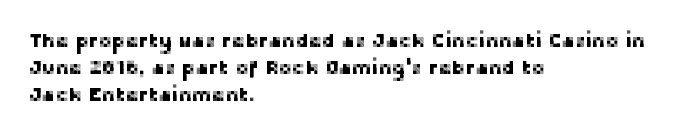
Q: Is the text italic (slanted)? A: No, it is upright.
Q: Is the text underlined? A: No.
Q: How is the paragraph aligned? A: Left-aligned.
Q: Is the spacing between letters normal or unusually wide? A: Normal.
Q: Is the spacing between lines tight, normal or loose? A: Normal.
